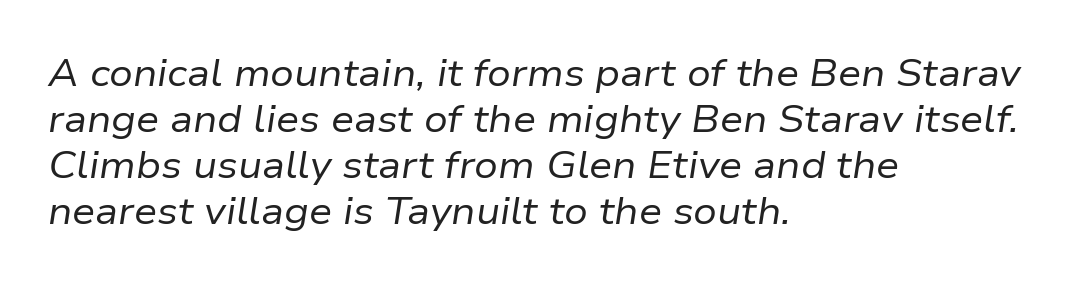
A light-to-regular cut is what we see here. Honestly, there is no underline to notice here at all. Emphasis-style slanted type is in use. No extra tracking has been applied to these lines. Note the varied advance widths — an 'i' is clearly narrower than an 'm'.
